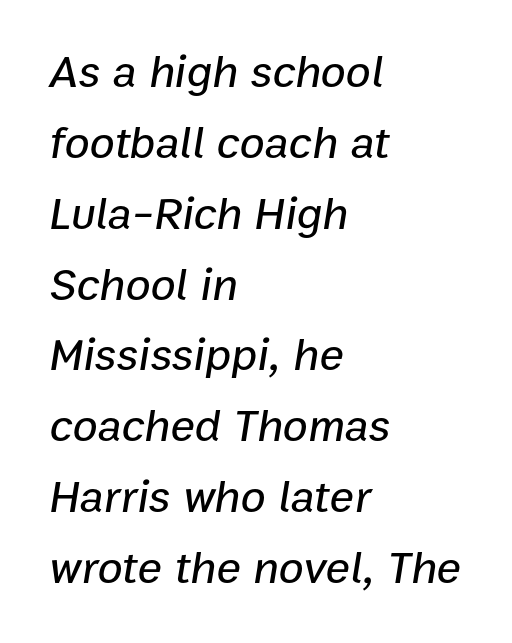
Words float on clear page, feet unadorned. Looks like regular typesetting: each glyph gets only the width it needs. This sample keeps an unexceptional amount of space between lines. Glyph-to-glyph distance matches everyday printed text.
